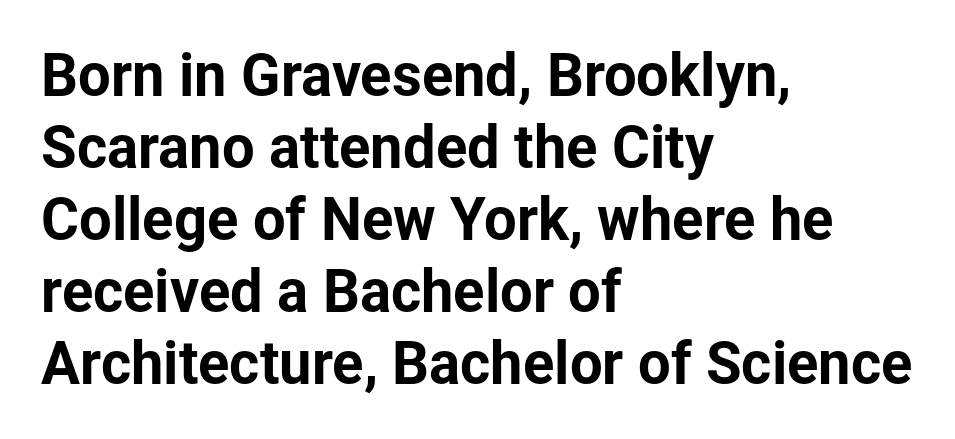
Q: Is the text italic (slanted)? A: No, it is upright.
Q: Is the typeface a serif or a sans-serif typeface? A: Sans-serif.
Q: Is the text underlined? A: No.
Q: How is the paragraph aligned? A: Left-aligned.
Q: Is the spacing between letters normal or unusually wide? A: Normal.
Q: Width (condensed, normal, or wide)? A: Normal.
Q: Stroke contrast? A: Low.
Q: x-height? A: Medium.
Q: Monospaced? A: No.
